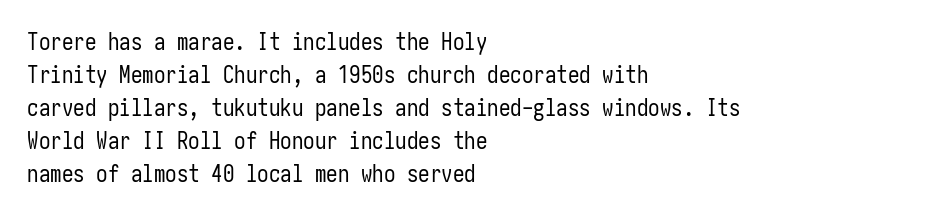
The image shows 23 px text type, upright; set left-aligned, normal line spacing (1.44x), normal letter spacing, not underlined.
